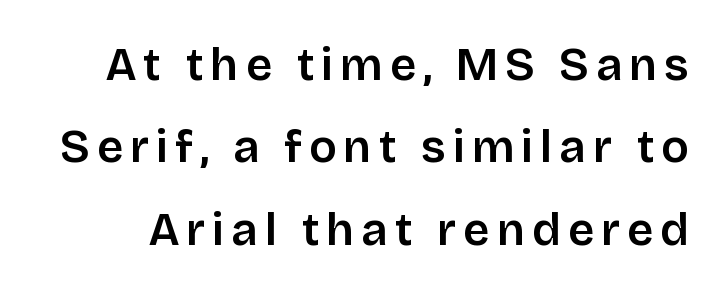
Note: no serifs on the glyphs. Varying glyph widths throughout — classic text-font behaviour. Beneath every word, the page is bare. Is there any slant? The stems are plumb.
